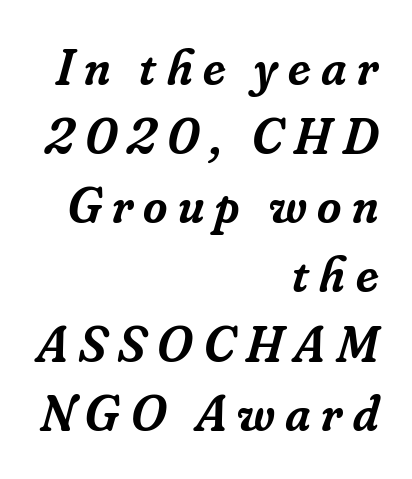
Q: Is the text bold? A: Semi-bold.
Q: Is the text italic (slanted)? A: Yes, it leans right by about 16 degrees.
Q: Is the typeface a serif or a sans-serif typeface? A: Serif.
Q: Is the text underlined? A: No.
Q: How is the paragraph aligned? A: Right-aligned.
Q: Is the spacing between letters normal or unusually wide? A: Unusually wide.
Q: Is the spacing between lines tight, normal or loose? A: Normal.
Q: Width (condensed, normal, or wide)? A: Normal.
Q: Stroke contrast? A: Low.
Q: x-height? A: Small.
Q: Monospaced? A: No.
